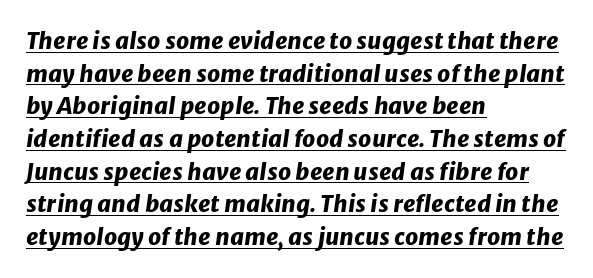
The image shows 23 px bold type, italic (leaning right); set left-aligned, normal line spacing (1.42x), normal letter spacing, underlined.
